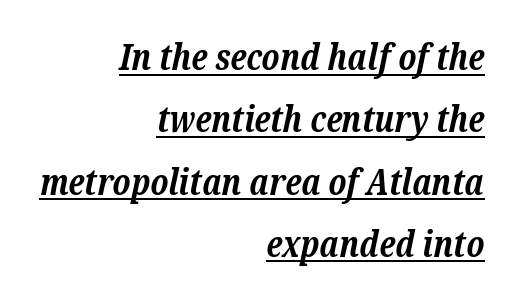
The characters display serif detailing at their extremities. Is the block centered? No — it sits flush against the right margin. Is this a fixed-width face? No — the glyphs have proportional, varying widths. Check the space under the baseline: a stroke is drawn there. The axis of the letterforms is tilted away from vertical.
